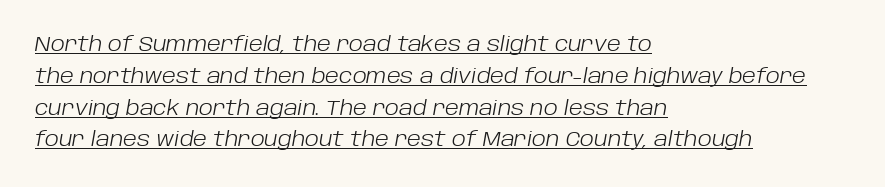
A rule runs beneath these lines of type. The tracking reads as untouched default to a designer's eye. Is the block centered? No — it sits flush against the left margin. Vertical stems look standard width or narrower in stroke.
